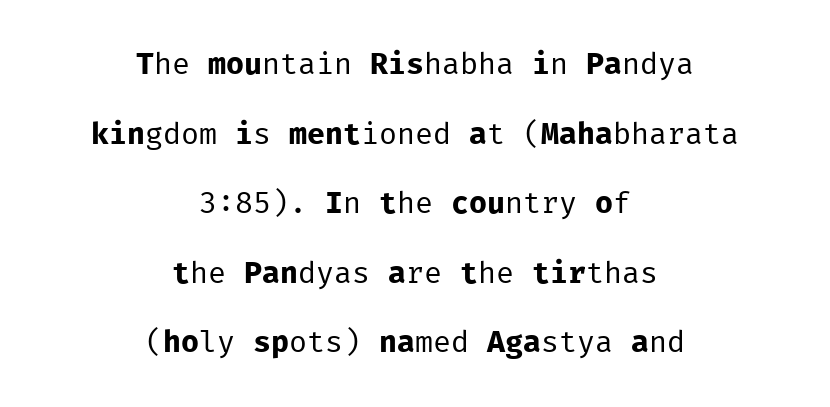
Q: Is the text bold? A: No.
Q: Is the text italic (slanted)? A: No, it is upright.
Q: Is the typeface a serif or a sans-serif typeface? A: Sans-serif.
Q: Is the text underlined? A: No.
Q: How is the paragraph aligned? A: Centered.
Q: Is the spacing between letters normal or unusually wide? A: Normal.
Q: Is the spacing between lines tight, normal or loose? A: Loose.
Q: Width (condensed, normal, or wide)? A: Normal.
Q: Stroke contrast? A: Low.
Q: x-height? A: Medium.
Q: Monospaced? A: Yes.
